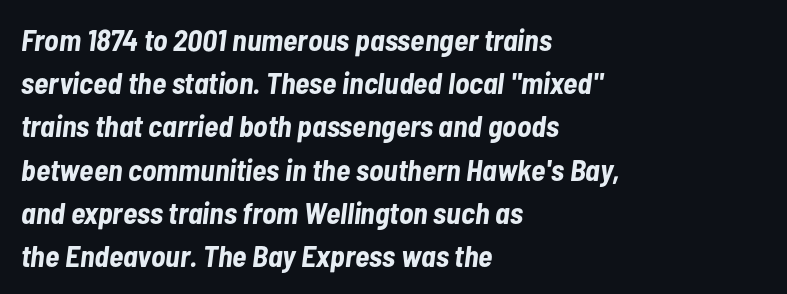
{"italic": "yes", "lean": "right", "slant_degrees": 7, "bold": "yes", "weight": "bold", "width": "condensed", "stroke_contrast": "low", "x_height": "medium", "monospaced": "no", "underline": "no", "align": "left", "line_spacing": "normal", "line_spacing_ratio": 1.44, "letter_spacing": "normal", "letter_spacing_em": 0.0, "glyph_px": 30}
